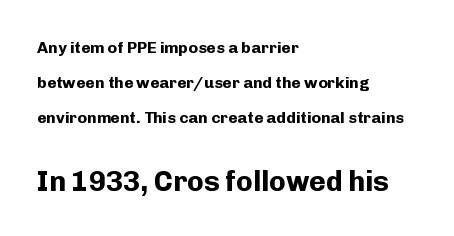
The image shows 28 px bold sans-serif type, upright; set left-aligned, loose line spacing (2.18x), normal letter spacing, not underlined; the second (bottom) block is 1.75x larger; low stroke contrast and a medium x-height.
